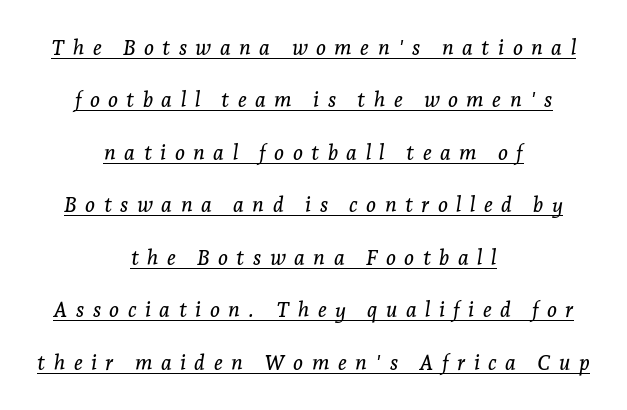
Observe the lean: these are italic letterforms. A rule runs beneath these lines of type. Reading down the block, each line starts at a different indent, mirrored at its end. Loose tracking; the words dissolve into strings of separated letters. Honestly, the rows look like they've been pulled way apart.
